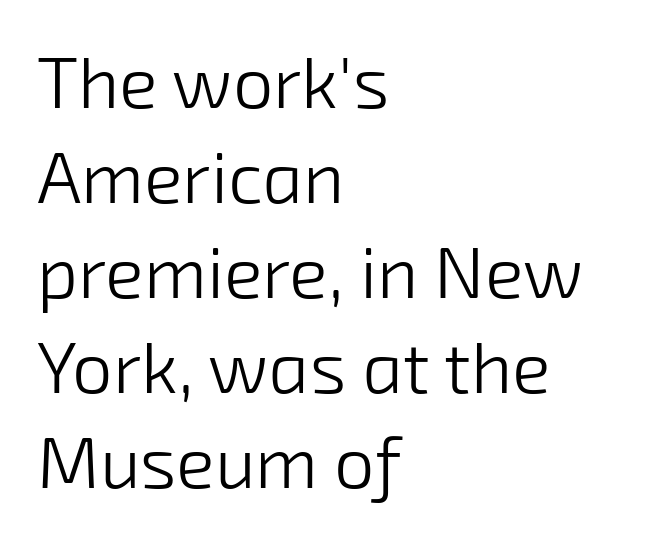
The image shows 72 px light sans-serif type; set left-aligned, normal line spacing (1.32x), normal letter spacing, not underlined; low stroke contrast and a medium x-height.
